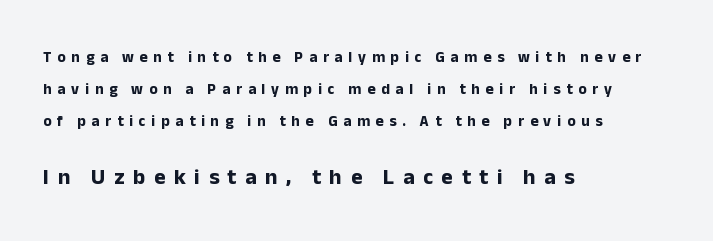
{"italic": "no", "bold": "yes", "underline": "no", "align": "left", "line_spacing": "loose", "line_spacing_ratio": 2.12, "letter_spacing": "wide", "letter_spacing_em": 0.39, "larger_block": "second", "size_ratio": 1.47, "glyph_px": 22}
